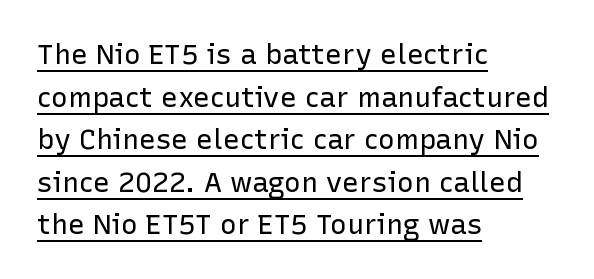
Q: Is the text bold? A: No.
Q: Is the text italic (slanted)? A: No, it is upright.
Q: Is the typeface a serif or a sans-serif typeface? A: Sans-serif.
Q: Is the text underlined? A: Yes.
Q: How is the paragraph aligned? A: Left-aligned.
Q: Is the spacing between letters normal or unusually wide? A: Normal.
Q: Is the spacing between lines tight, normal or loose? A: Normal.
Q: Width (condensed, normal, or wide)? A: Normal.
Q: Stroke contrast? A: Low.
Q: x-height? A: Medium.
Q: Monospaced? A: No.
